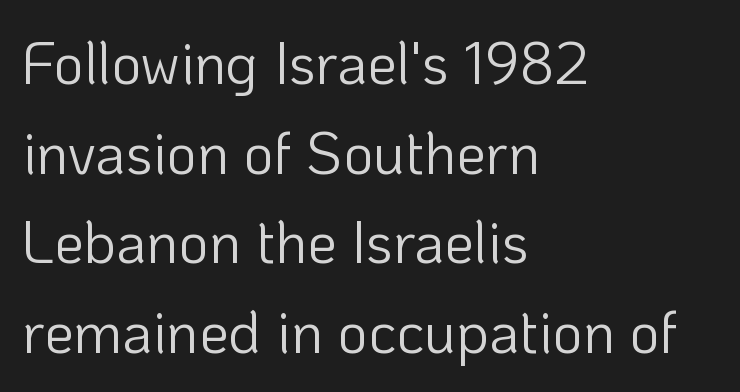
The image shows 59 px light sans-serif type, upright; set left-aligned, normal line spacing (1.52x), normal letter spacing, not underlined; low stroke contrast and a medium x-height.
